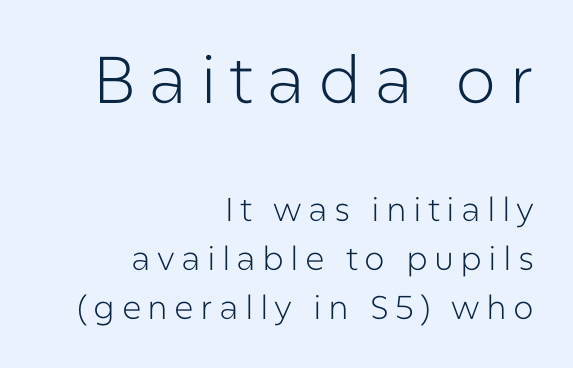
The image shows 66 px light sans-serif type, upright; set right-aligned, normal line spacing (1.48x), not underlined; the first (top) block is 2.0x larger; low stroke contrast and a medium x-height.
